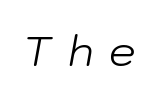
Q: Is the text bold? A: No.
Q: Is the text italic (slanted)? A: Yes, it leans right by about 10 degrees.
Q: Is the text underlined? A: No.
Q: Is the spacing between letters normal or unusually wide? A: Unusually wide.
Q: Width (condensed, normal, or wide)? A: Normal.
Q: Stroke contrast? A: Low.
Q: x-height? A: Medium.
Q: Monospaced? A: No.
